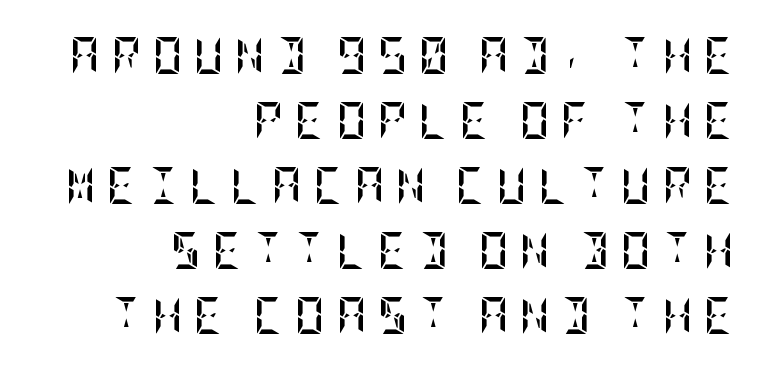
Q: Is the text bold? A: Yes.
Q: Is the text italic (slanted)? A: No, it is upright.
Q: Is the text underlined? A: No.
Q: How is the paragraph aligned? A: Right-aligned.
Q: Is the spacing between letters normal or unusually wide? A: Unusually wide.
Q: Width (condensed, normal, or wide)? A: Condensed.
Q: Stroke contrast? A: Low.
Q: x-height? A: Large.
